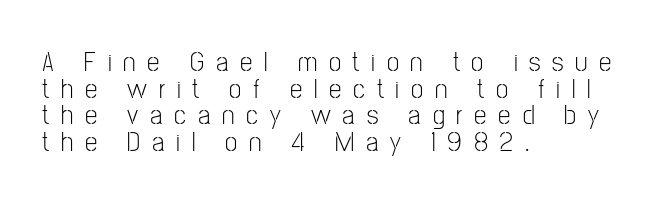
Q: Is the text bold? A: No.
Q: Is the text italic (slanted)? A: No, it is upright.
Q: Is the typeface a serif or a sans-serif typeface? A: Sans-serif.
Q: Is the text underlined? A: No.
Q: How is the paragraph aligned? A: Left-aligned.
Q: Is the spacing between letters normal or unusually wide? A: Unusually wide.
Q: Is the spacing between lines tight, normal or loose? A: Tight.
Q: Width (condensed, normal, or wide)? A: Condensed.
Q: Stroke contrast? A: Low.
Q: x-height? A: Medium.
Q: Monospaced? A: No.
